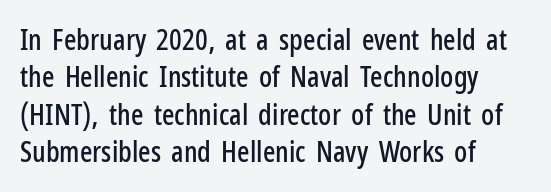
Descenders are the only things crossing below the line. Rendered with straight, roman letterforms. The letters advance in unequal steps, a hallmark of proportional type. The gaps between neighbouring characters are ordinary and unremarkable. Are there feet on the stems? There aren't — it's a sans.
